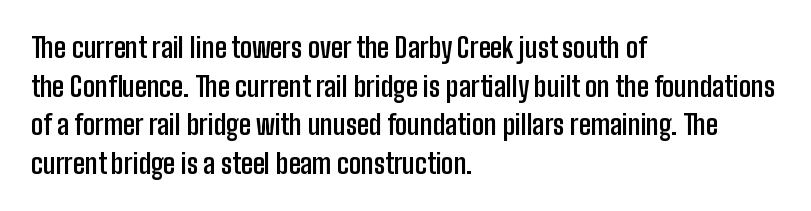
The image shows 27 px bold type, upright; set left-aligned, normal line spacing (1.43x), normal letter spacing, not underlined.
